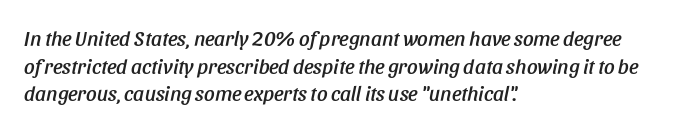
Q: Is the text italic (slanted)? A: Yes, it leans right by about 11 degrees.
Q: Is the text underlined? A: No.
Q: How is the paragraph aligned? A: Left-aligned.
Q: Is the spacing between letters normal or unusually wide? A: Normal.
Q: Is the spacing between lines tight, normal or loose? A: Normal.
